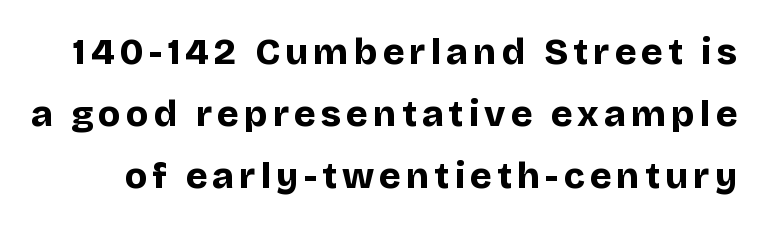
The image shows 37 px bold sans-serif type, upright; set normal line spacing (1.67x), not underlined; low stroke contrast and a large x-height.
